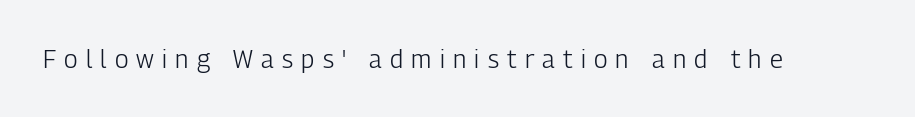
Spacing between characters has been opened up far beyond the box default. Every stem runs plumb, perpendicular to the baseline. No chunkiness to these letters — they're not bold. Check the space under the baseline: it is left empty.
